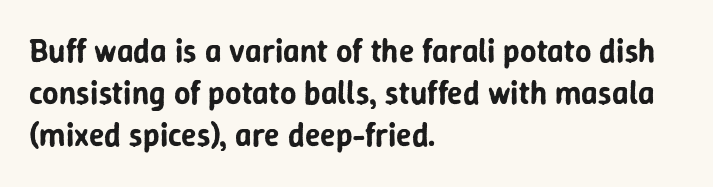
Q: Is the text italic (slanted)? A: No, it is upright.
Q: Is the typeface a serif or a sans-serif typeface? A: Sans-serif.
Q: Is the text underlined? A: No.
Q: How is the paragraph aligned? A: Left-aligned.
Q: Is the spacing between letters normal or unusually wide? A: Normal.
Q: Is the spacing between lines tight, normal or loose? A: Normal.
Q: Width (condensed, normal, or wide)? A: Normal.
Q: Stroke contrast? A: Low.
Q: x-height? A: Medium.
Q: Monospaced? A: No.
